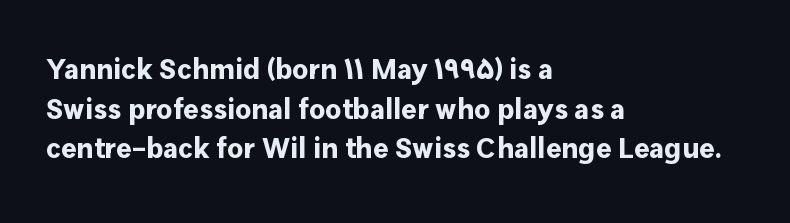
{"serif": "no", "italic": "no", "bold": "yes", "weight": "bold", "width": "normal", "stroke_contrast": "low", "x_height": "medium", "monospaced": "no", "underline": "no", "align": "left", "line_spacing": "normal", "line_spacing_ratio": 1.37, "letter_spacing": "normal", "letter_spacing_em": 0.0, "glyph_px": 29}
